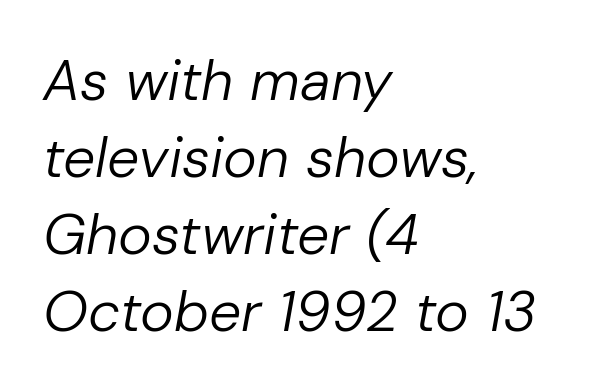
The image shows 57 px regular-weight type, italic (leaning right); set left-aligned, normal line spacing (1.35x), normal letter spacing, not underlined; low stroke contrast and a medium x-height.
